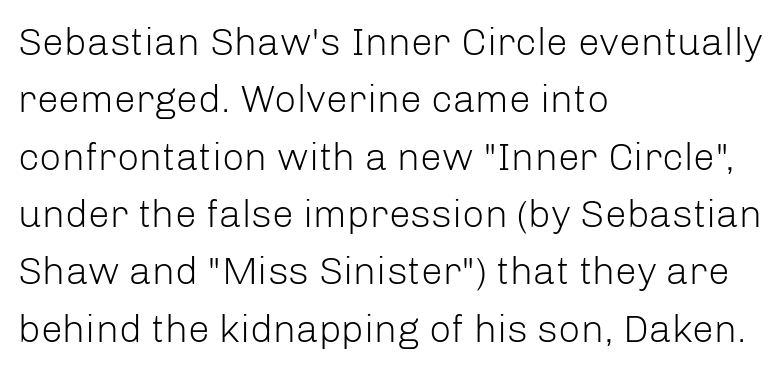
Honestly, the letter spacing is just normal — you wouldn't notice it. The font's upright variant was chosen for this text. This is not heavy type; no bold has been used. The font family rendered here belongs to the sans-serif group. Each letter keeps its own natural width here, so spacing adapts to shape.
